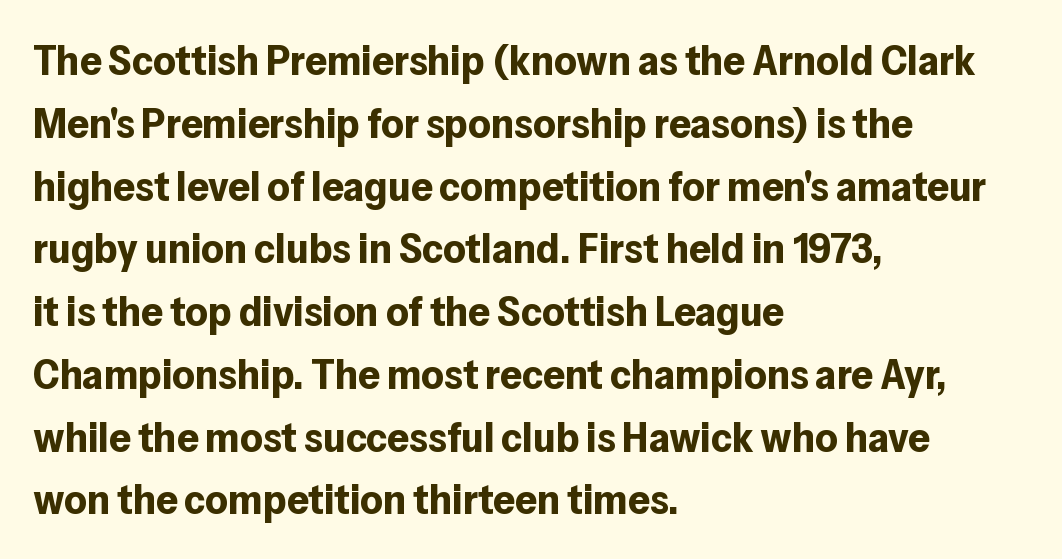
The text was rendered using a sans face with plain stroke endings. These lines were composed using upright roman letters. The designer left line spacing at the default. Look at the stroke-to-counter ratio: heavy, a bold. A classic flush-left, rag-right setting is used for this passage. Default kerning and tracking; the words read as compact shapes.
